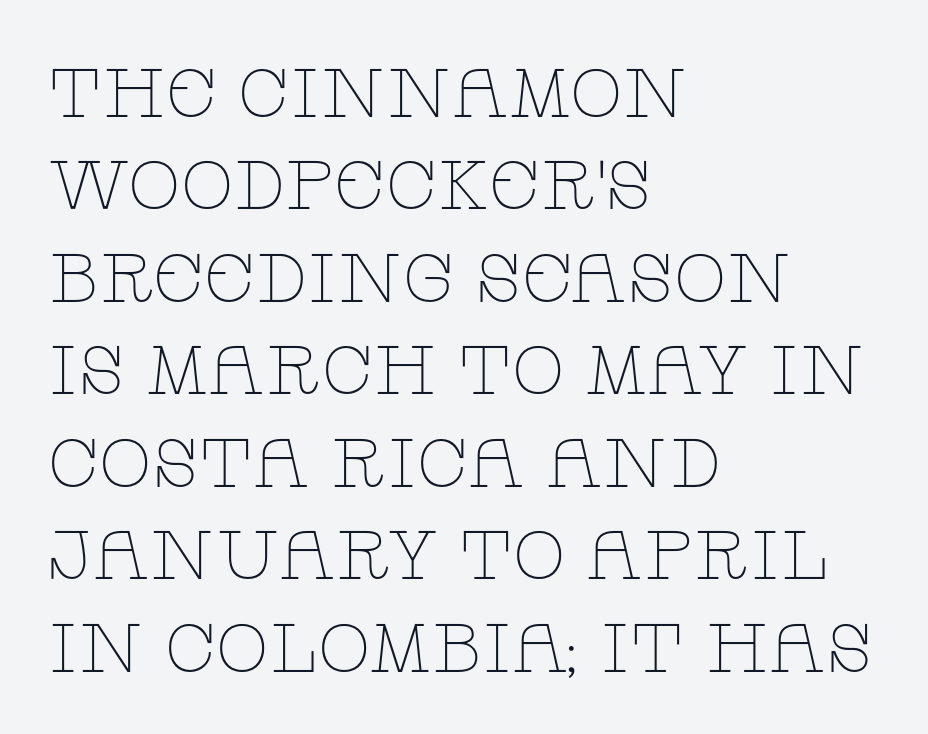
{"serif": "yes", "italic": "no", "bold": "no", "weight": "thin", "width": "wide", "stroke_contrast": "low", "x_height": "large", "monospaced": "no", "underline": "no", "align": "left", "line_spacing": "normal", "line_spacing_ratio": 1.34, "letter_spacing": "normal", "letter_spacing_em": 0.0, "glyph_px": 69}
